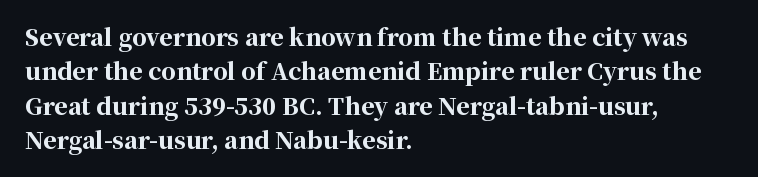
The space directly below the letters is spotless. Interline gaps are of average width in this sample. Ascenders rise straight up at ninety degrees. The rendering anchors every line to the left-hand side. The horizontal fit of the characters is conventional and even. The sample has been set heavy, in full bold.
